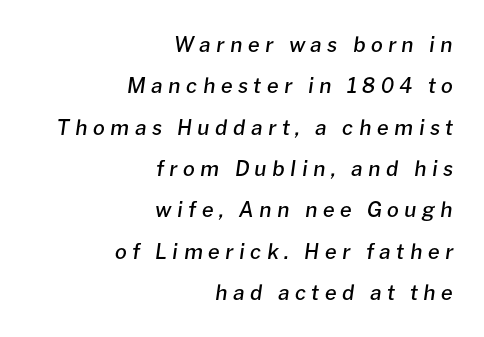
Q: Is the text bold? A: Semi-bold.
Q: Is the text italic (slanted)? A: Yes, it leans right by about 8 degrees.
Q: Is the text underlined? A: No.
Q: How is the paragraph aligned? A: Right-aligned.
Q: Is the spacing between letters normal or unusually wide? A: Unusually wide.
Q: Is the spacing between lines tight, normal or loose? A: Loose.
